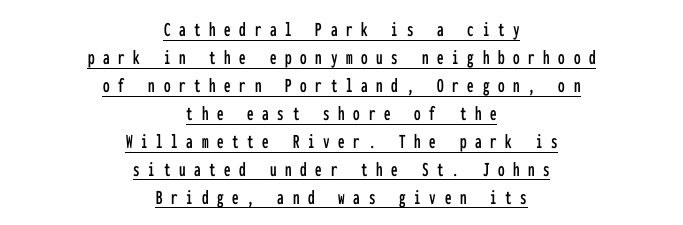
Q: Is the text italic (slanted)? A: No, it is upright.
Q: Is the text underlined? A: Yes.
Q: How is the paragraph aligned? A: Centered.
Q: Is the spacing between letters normal or unusually wide? A: Unusually wide.
Q: Is the spacing between lines tight, normal or loose? A: Normal.
